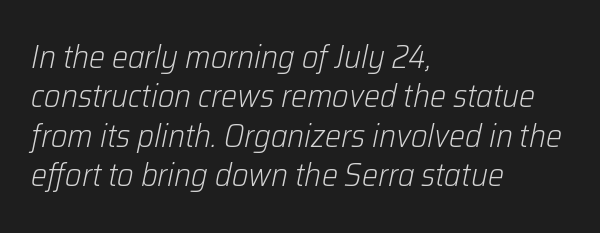
Q: Is the text bold? A: No.
Q: Is the text italic (slanted)? A: Yes, it leans right by about 12 degrees.
Q: Is the text underlined? A: No.
Q: How is the paragraph aligned? A: Left-aligned.
Q: Is the spacing between letters normal or unusually wide? A: Normal.
Q: Width (condensed, normal, or wide)? A: Normal.
Q: Stroke contrast? A: Low.
Q: x-height? A: Medium.
Q: Monospaced? A: No.
